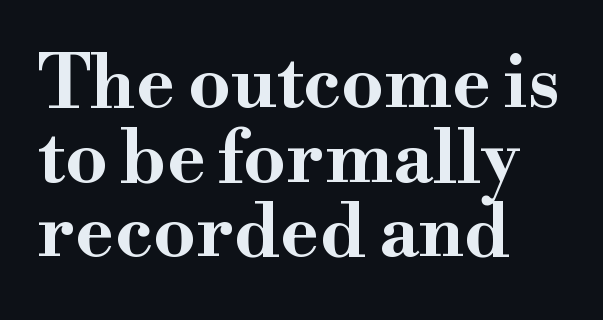
The image shows 74 px bold, wide serif type, upright; set left-aligned, tight line spacing (1.01x), normal letter spacing, not underlined; high stroke contrast and a small x-height.
